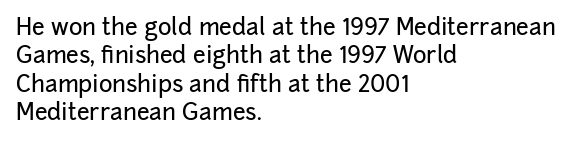
{"italic": "no", "underline": "no", "align": "left", "line_spacing_ratio": 1.23, "letter_spacing": "normal", "letter_spacing_em": 0.0, "glyph_px": 23}
